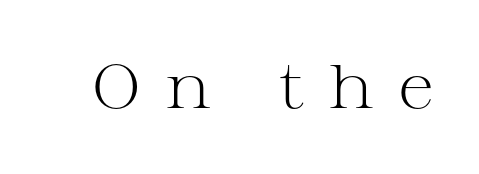
The image shows 61 px light, wide serif type, upright; set unusually wide letter spacing (+0.4 em), not underlined; medium stroke contrast and a medium x-height.
